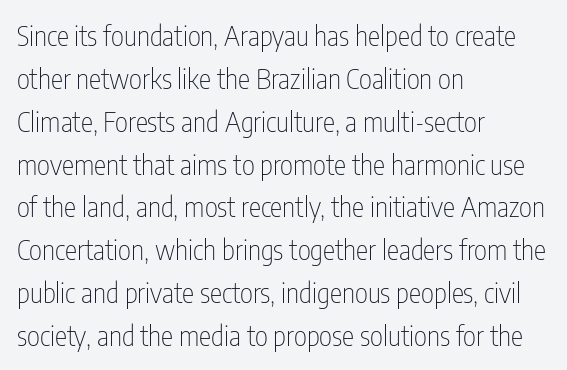
{"serif": "no", "italic": "no", "bold": "no", "weight": "thin", "width": "condensed", "stroke_contrast": "low", "x_height": "medium", "monospaced": "no", "underline": "no", "align": "left", "line_spacing": "normal", "line_spacing_ratio": 1.53, "letter_spacing": "normal", "letter_spacing_em": 0.0, "glyph_px": 28}
